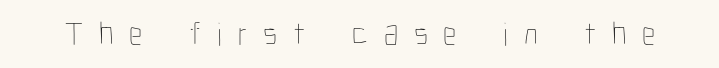
Underlining? Definitely not there. These lines are rendered in a variable-pitch font. Caption: expanded tracking, letters set apart. Nothing heavy about these letters — not bold at all. This is the regular roman posture of the typeface.
